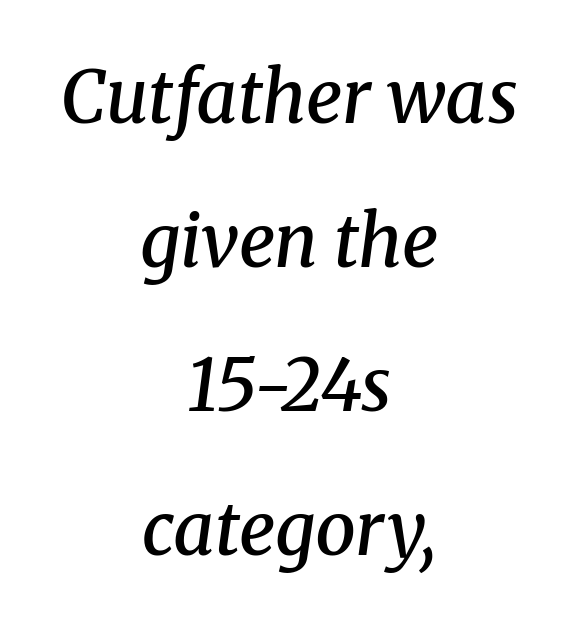
The image shows 72 px semibold serif type, italic (leaning right); set centered, loose line spacing (2.0x), normal letter spacing, not underlined; medium stroke contrast and a medium x-height.
